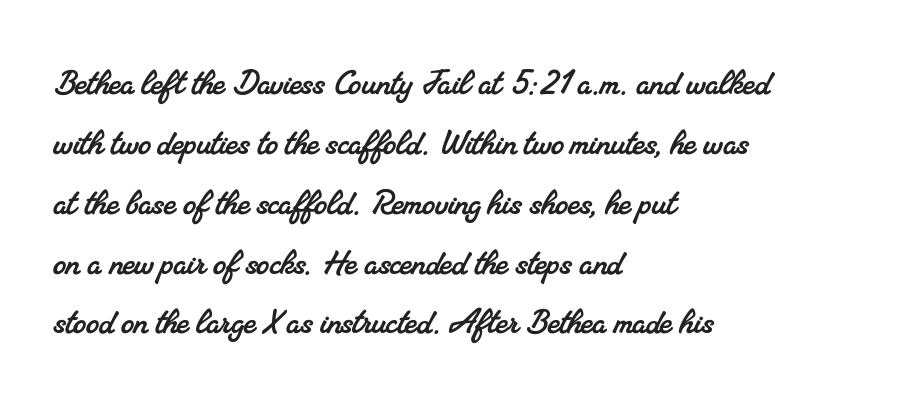
{"serif": "yes", "width": "normal", "stroke_contrast": "medium", "x_height": "small", "monospaced": "no", "underline": "no", "align": "left", "line_spacing": "normal", "line_spacing_ratio": 1.46, "letter_spacing": "normal", "letter_spacing_em": 0.0, "glyph_px": 41}
